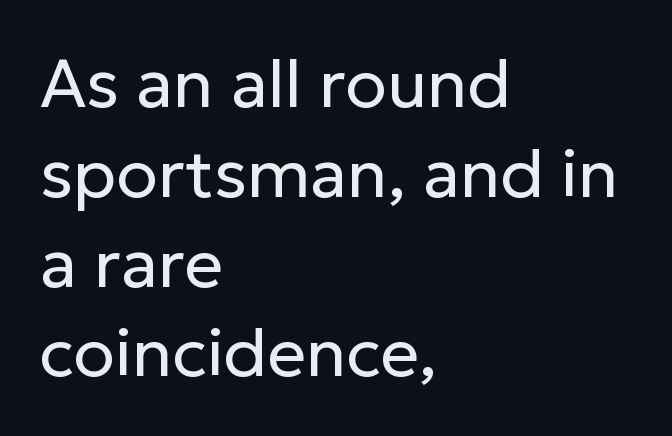
Q: Is the text bold? A: No.
Q: Is the text italic (slanted)? A: No, it is upright.
Q: Is the typeface a serif or a sans-serif typeface? A: Sans-serif.
Q: Is the text underlined? A: No.
Q: How is the paragraph aligned? A: Left-aligned.
Q: Is the spacing between letters normal or unusually wide? A: Normal.
Q: Is the spacing between lines tight, normal or loose? A: Normal.
Q: Width (condensed, normal, or wide)? A: Normal.
Q: Stroke contrast? A: Low.
Q: x-height? A: Medium.
Q: Monospaced? A: No.
